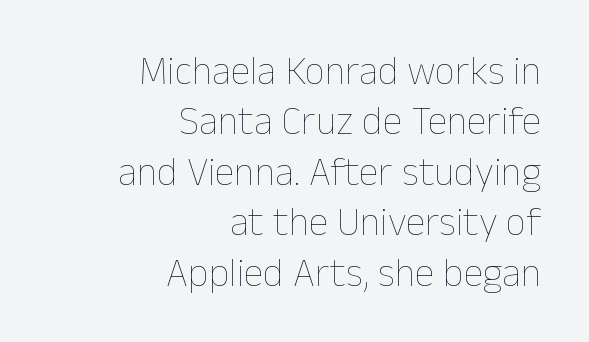
{"italic": "no", "bold": "no", "weight": "thin", "width": "normal", "stroke_contrast": "low", "x_height": "medium", "monospaced": "no", "underline": "no", "align": "right", "line_spacing": "normal", "line_spacing_ratio": 1.26, "letter_spacing": "normal", "letter_spacing_em": 0.0, "glyph_px": 40}
